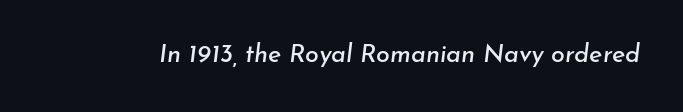
The image shows 25 px text type, italic (leaning right); set normal letter spacing, not underlined.
